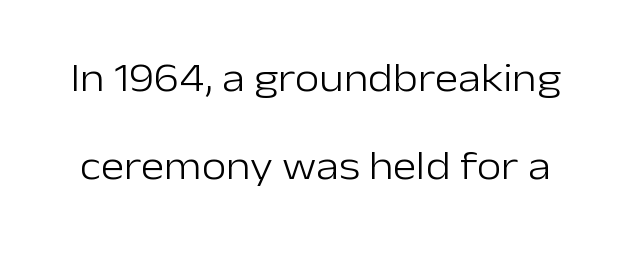
Q: Is the text bold? A: No.
Q: Is the text italic (slanted)? A: No, it is upright.
Q: Is the typeface a serif or a sans-serif typeface? A: Sans-serif.
Q: Is the text underlined? A: No.
Q: Is the spacing between letters normal or unusually wide? A: Normal.
Q: Is the spacing between lines tight, normal or loose? A: Loose.
Q: Width (condensed, normal, or wide)? A: Normal.
Q: Stroke contrast? A: Low.
Q: x-height? A: Medium.
Q: Monospaced? A: No.
